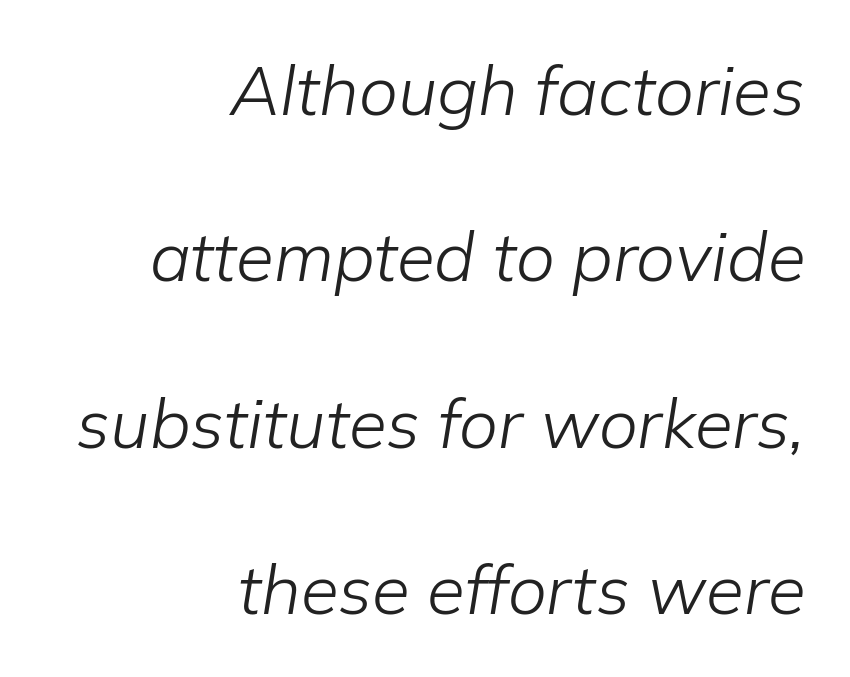
{"italic": "yes", "lean": "right", "slant_degrees": 9, "bold": "no", "weight": "light", "width": "normal", "stroke_contrast": "low", "x_height": "medium", "monospaced": "no", "underline": "no", "align": "right", "line_spacing": "loose", "line_spacing_ratio": 2.41, "letter_spacing": "normal", "letter_spacing_em": 0.0, "glyph_px": 69}
